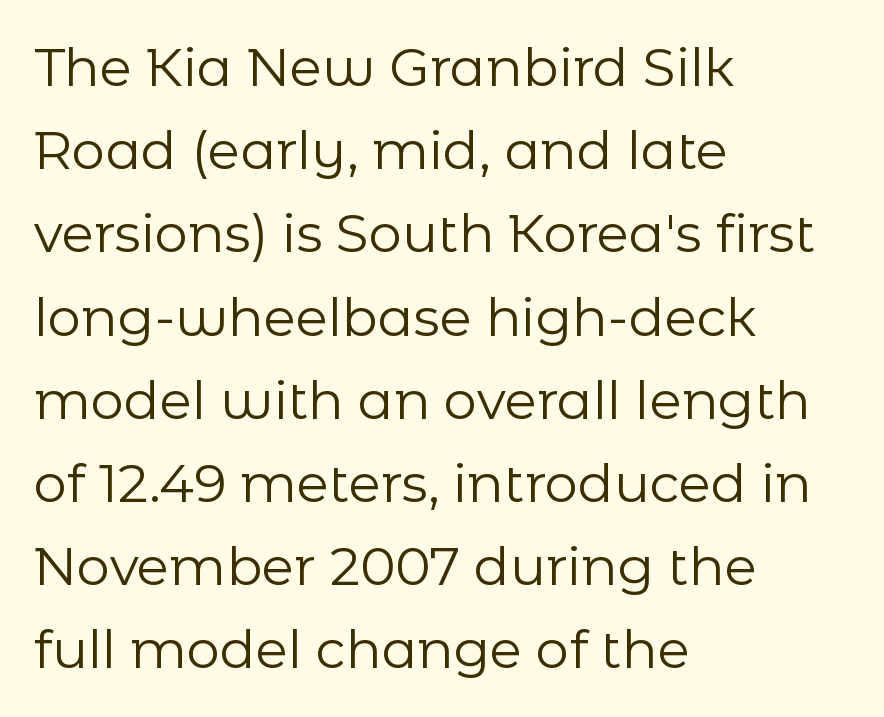
Q: Is the text bold? A: No.
Q: Is the text italic (slanted)? A: No, it is upright.
Q: Is the typeface a serif or a sans-serif typeface? A: Sans-serif.
Q: Is the text underlined? A: No.
Q: How is the paragraph aligned? A: Left-aligned.
Q: Is the spacing between letters normal or unusually wide? A: Normal.
Q: Is the spacing between lines tight, normal or loose? A: Normal.
Q: Width (condensed, normal, or wide)? A: Normal.
Q: Stroke contrast? A: Low.
Q: x-height? A: Medium.
Q: Monospaced? A: No.
